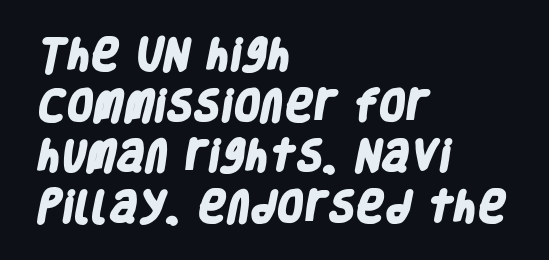
The image shows 35 px heavy, condensed sans-serif type; set left-aligned, normal line spacing (1.45x), normal letter spacing, not underlined; low stroke contrast and a large x-height.
